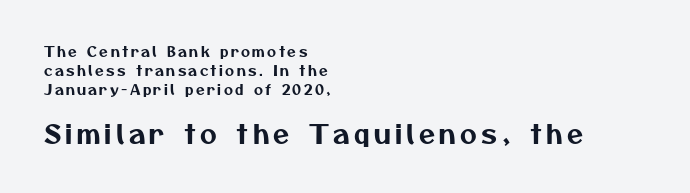
Rule under the text: the space is simply empty. Look at the glyph heights: the lower group is clearly the bigger setting. Which margin do the lines hug? The left one — the right edge is uneven. Is there much room between lines? A standard amount, neither cramped nor airy.
